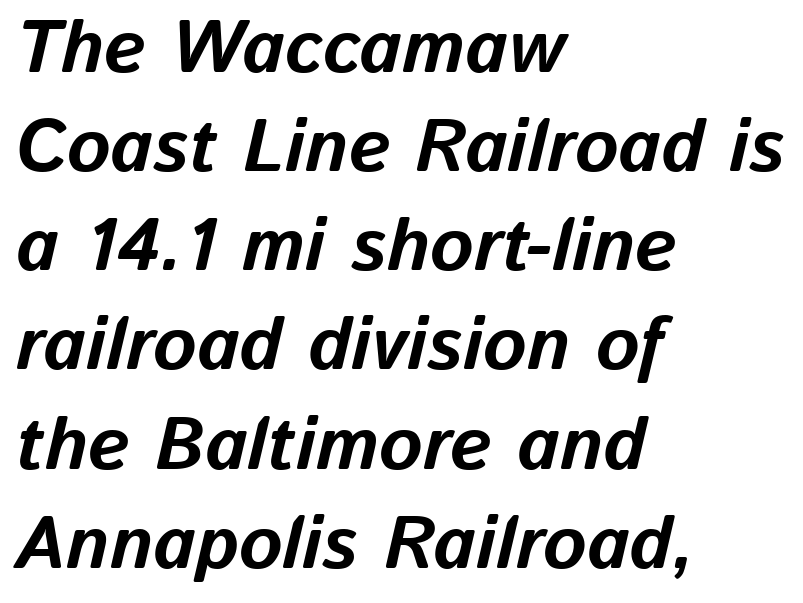
{"italic": "yes", "lean": "right", "slant_degrees": 13, "bold": "yes", "weight": "bold", "width": "normal", "stroke_contrast": "low", "x_height": "medium", "monospaced": "no", "underline": "no", "align": "left", "line_spacing": "normal", "line_spacing_ratio": 1.34, "letter_spacing": "normal", "letter_spacing_em": 0.0, "glyph_px": 74}
